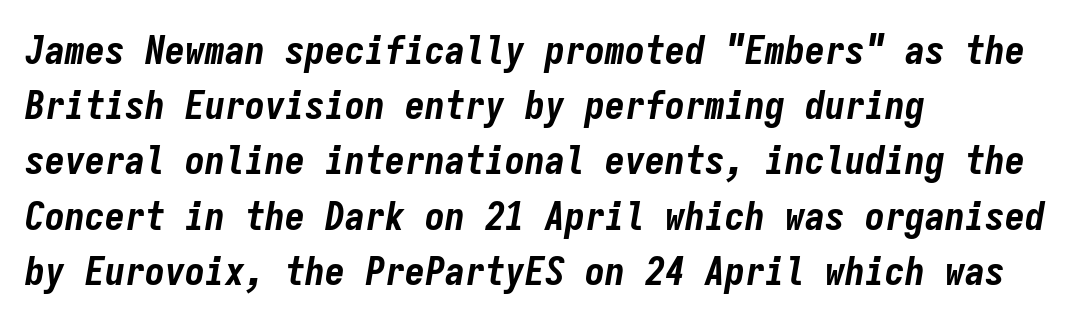
Q: Is the text bold? A: Yes.
Q: Is the text italic (slanted)? A: Yes, it leans right by about 9 degrees.
Q: Is the text underlined? A: No.
Q: How is the paragraph aligned? A: Left-aligned.
Q: Is the spacing between letters normal or unusually wide? A: Normal.
Q: Is the spacing between lines tight, normal or loose? A: Normal.
Q: Width (condensed, normal, or wide)? A: Condensed.
Q: Stroke contrast? A: Low.
Q: x-height? A: Medium.
Q: Monospaced? A: Yes.
